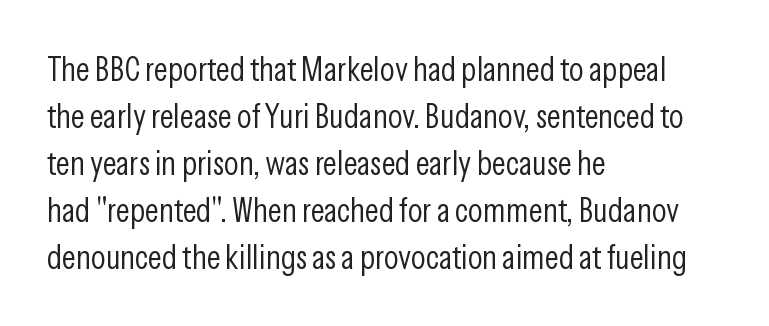
Q: Is the text bold? A: No.
Q: Is the text italic (slanted)? A: No, it is upright.
Q: Is the typeface a serif or a sans-serif typeface? A: Sans-serif.
Q: Is the text underlined? A: No.
Q: How is the paragraph aligned? A: Left-aligned.
Q: Is the spacing between letters normal or unusually wide? A: Normal.
Q: Is the spacing between lines tight, normal or loose? A: Normal.
Q: Width (condensed, normal, or wide)? A: Condensed.
Q: Stroke contrast? A: Low.
Q: x-height? A: Medium.
Q: Monospaced? A: No.
